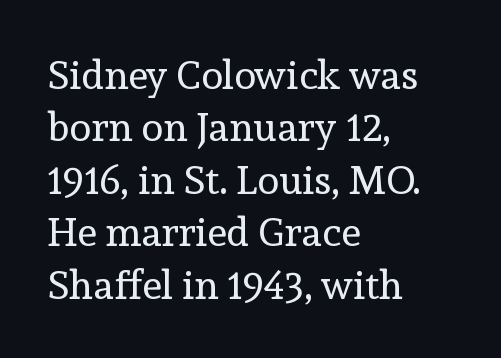
Q: Is the text bold? A: No.
Q: Is the text italic (slanted)? A: No, it is upright.
Q: Is the typeface a serif or a sans-serif typeface? A: Serif.
Q: Is the text underlined? A: No.
Q: How is the paragraph aligned? A: Left-aligned.
Q: Is the spacing between letters normal or unusually wide? A: Normal.
Q: Is the spacing between lines tight, normal or loose? A: Normal.
Q: Width (condensed, normal, or wide)? A: Normal.
Q: x-height? A: Medium.
Q: Monospaced? A: No.
